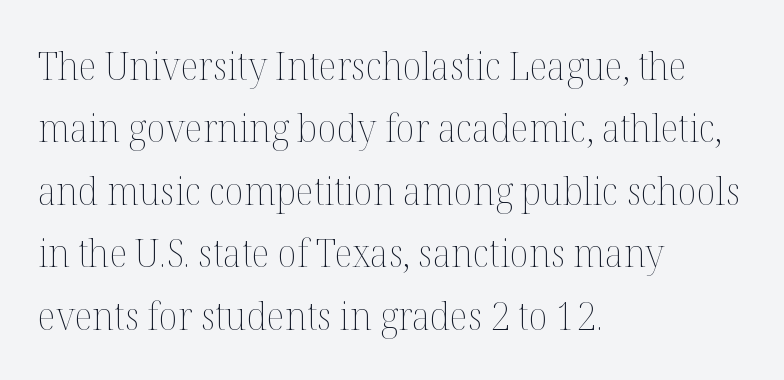
{"italic": "no", "bold": "no", "weight": "thin", "width": "normal", "stroke_contrast": "medium", "x_height": "medium", "monospaced": "no", "underline": "no", "align": "left", "line_spacing": "normal", "line_spacing_ratio": 1.6, "letter_spacing": "normal", "letter_spacing_em": 0.0, "glyph_px": 39}
